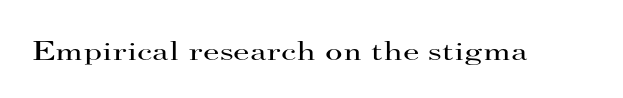
Has an underline been added? It has not. The type is set solid horizontally, with unmodified tracking. The characters are drawn with everyday or finer stroke widths. Every character sits straight up, as roman type does.
